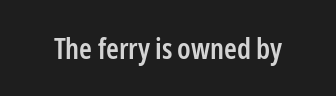
Q: Is the text bold? A: Semi-bold.
Q: Is the text italic (slanted)? A: No, it is upright.
Q: Is the typeface a serif or a sans-serif typeface? A: Sans-serif.
Q: Is the text underlined? A: No.
Q: Is the spacing between letters normal or unusually wide? A: Normal.
Q: Width (condensed, normal, or wide)? A: Condensed.
Q: Stroke contrast? A: Low.
Q: x-height? A: Medium.
Q: Monospaced? A: No.
